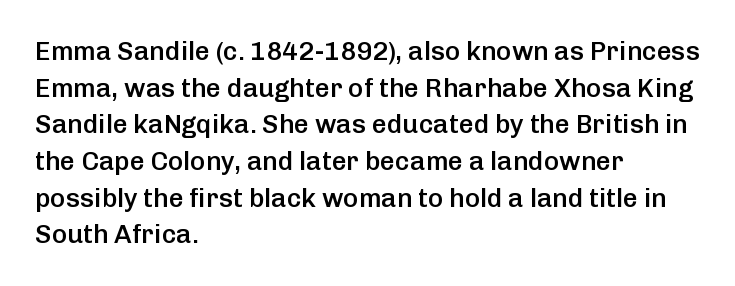
The image shows 26 px text type, upright; set left-aligned, normal line spacing (1.41x), normal letter spacing, not underlined.
